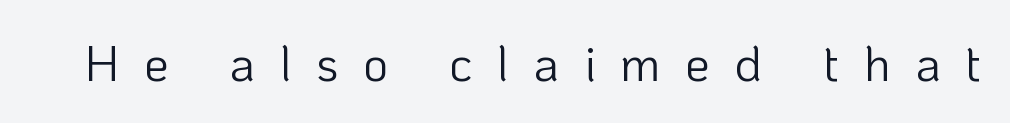
Q: Is the text bold? A: No.
Q: Is the text italic (slanted)? A: No, it is upright.
Q: Is the typeface a serif or a sans-serif typeface? A: Sans-serif.
Q: Is the text underlined? A: No.
Q: Is the spacing between letters normal or unusually wide? A: Unusually wide.
Q: Width (condensed, normal, or wide)? A: Normal.
Q: Stroke contrast? A: Low.
Q: x-height? A: Medium.
Q: Monospaced? A: No.
